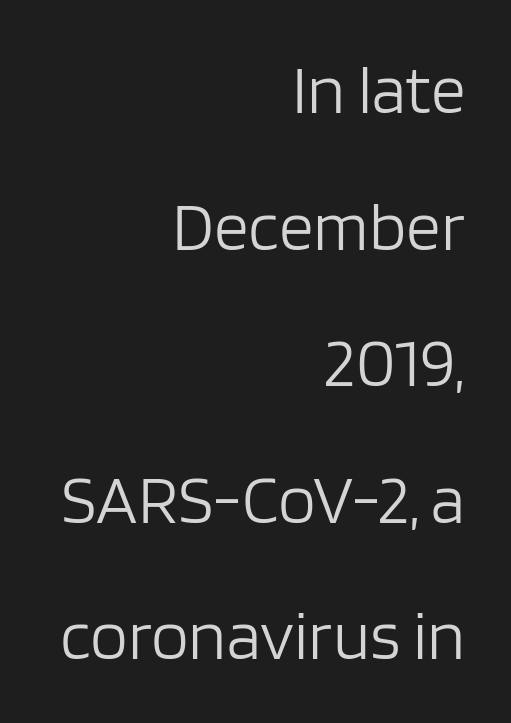
The image shows 69 px light sans-serif type, upright; set right-aligned, loose line spacing (1.98x), normal letter spacing, not underlined; low stroke contrast and a large x-height.
